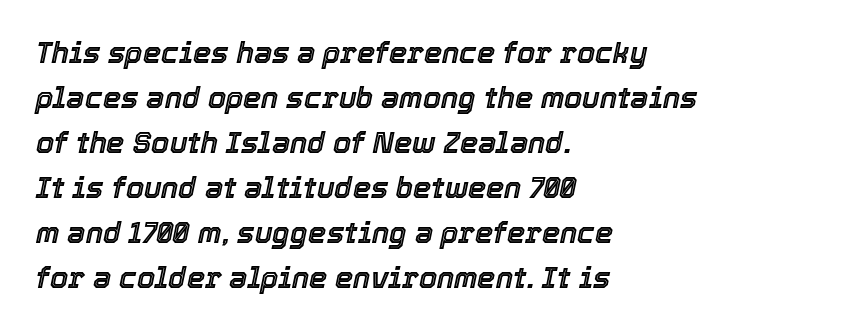
The image shows 29 px text type, italic (leaning right); set left-aligned, normal line spacing (1.55x), normal letter spacing, not underlined; a medium x-height.
